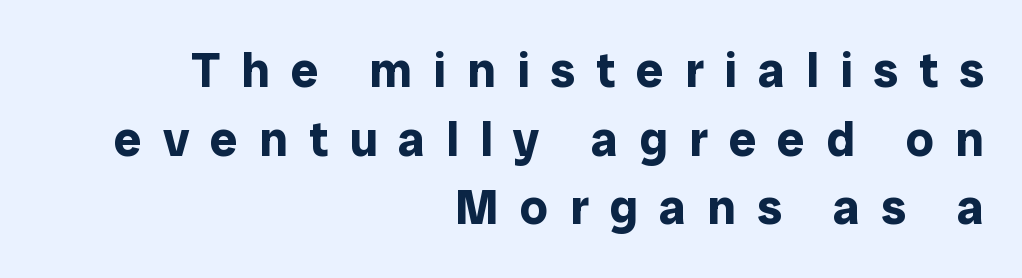
{"serif": "no", "italic": "no", "bold": "yes", "weight": "bold", "width": "normal", "stroke_contrast": "low", "x_height": "medium", "monospaced": "no", "underline": "no", "align": "right", "line_spacing": "normal", "line_spacing_ratio": 1.4, "letter_spacing": "wide", "letter_spacing_em": 0.43, "glyph_px": 49}
